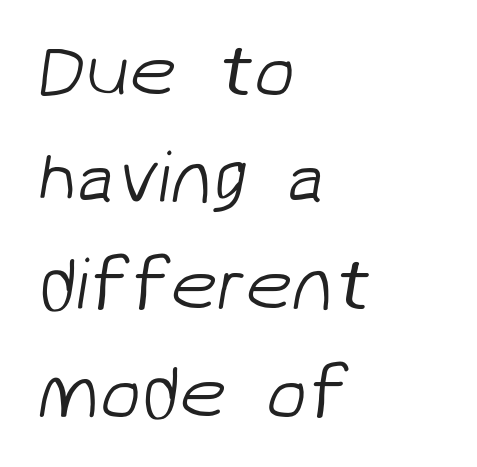
The zone under the glyphs is completely vacant. You could call the tracking neutral — neither tight nor loose. A typesetter would call this proportional, since set widths differ per character. Layout note: lines flush left. Regarding leading, the lines here are spaced in the standard way. This sample uses a sans-serif face.
